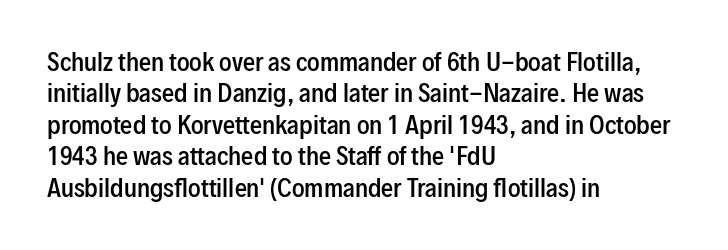
Q: Is the text bold? A: Semi-bold.
Q: Is the text italic (slanted)? A: No, it is upright.
Q: Is the text underlined? A: No.
Q: How is the paragraph aligned? A: Left-aligned.
Q: Is the spacing between letters normal or unusually wide? A: Normal.
Q: Is the spacing between lines tight, normal or loose? A: Normal.
